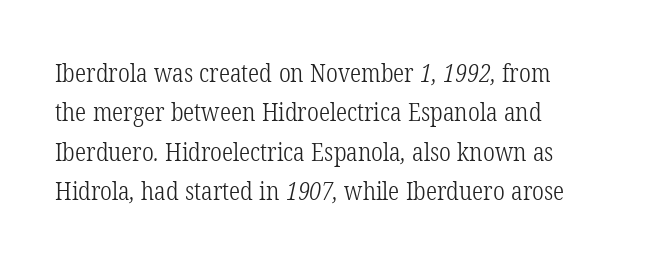
{"bold": "no", "underline": "no", "align": "left", "line_spacing": "normal", "line_spacing_ratio": 1.58, "letter_spacing": "normal", "letter_spacing_em": 0.0, "glyph_px": 25}
